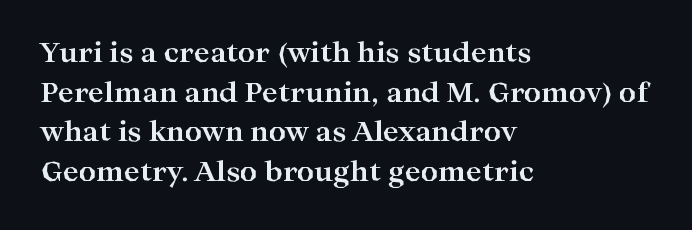
{"italic": "no", "bold": "yes", "underline": "no", "align": "left", "line_spacing": "normal", "line_spacing_ratio": 1.47, "letter_spacing": "normal", "letter_spacing_em": 0.0, "glyph_px": 27}
